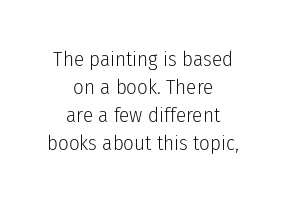
{"italic": "no", "bold": "no", "underline": "no", "align": "center", "line_spacing": "normal", "line_spacing_ratio": 1.33, "letter_spacing": "normal", "letter_spacing_em": 0.0, "glyph_px": 21}
